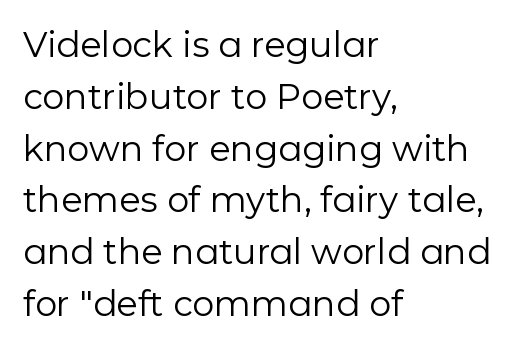
{"serif": "no", "italic": "no", "bold": "no", "weight": "regular", "width": "normal", "stroke_contrast": "low", "x_height": "medium", "monospaced": "no", "underline": "no", "align": "left", "line_spacing": "normal", "line_spacing_ratio": 1.48, "letter_spacing": "normal", "letter_spacing_em": 0.0, "glyph_px": 35}
